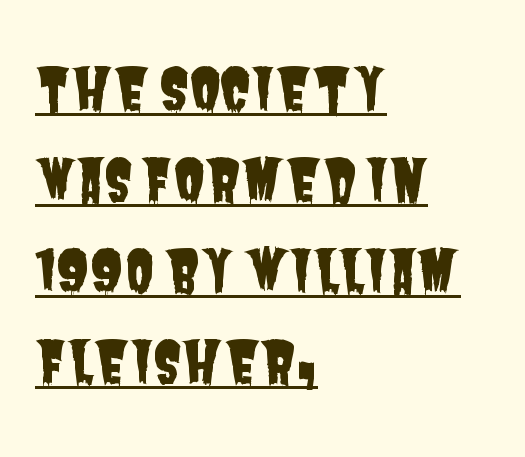
{"serif": "no", "width": "condensed", "stroke_contrast": "low", "x_height": "large", "monospaced": "no", "underline": "yes", "align": "left", "line_spacing": "normal", "line_spacing_ratio": 1.57, "letter_spacing": "normal", "letter_spacing_em": 0.0, "glyph_px": 58}
